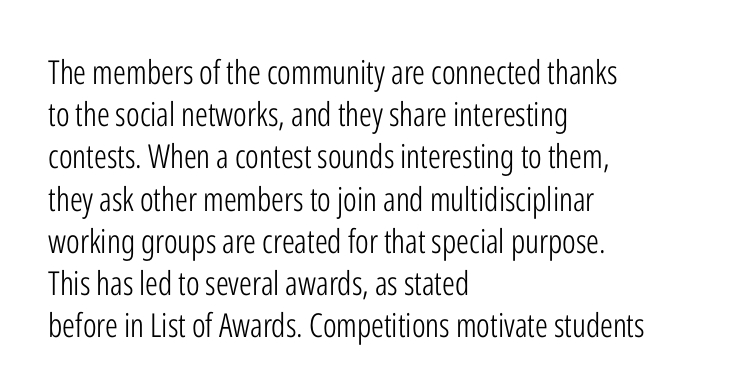
{"serif": "no", "italic": "no", "bold": "no", "weight": "light", "width": "condensed", "stroke_contrast": "low", "x_height": "medium", "monospaced": "no", "underline": "no", "align": "left", "line_spacing": "normal", "line_spacing_ratio": 1.28, "letter_spacing": "normal", "letter_spacing_em": 0.0, "glyph_px": 33}
